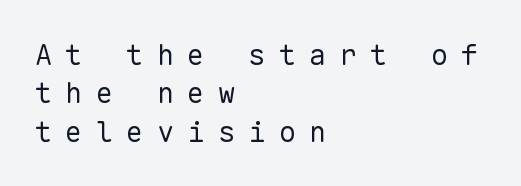
The image shows 29 px regular-weight sans-serif type, upright, monospaced; set left-aligned, normal line spacing (1.32x), unusually wide letter spacing (+0.45 em), not underlined; low stroke contrast and a medium x-height.
